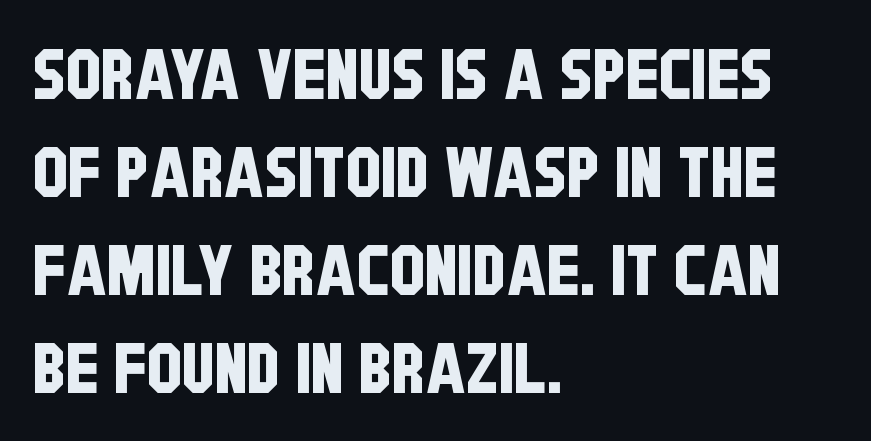
Nobody drew a line under any word here. One glance says typical: line gaps are just what's usual. This sample has the flowing, uneven cadence of proportional lettering. The paragraph has a hard left edge and a soft right edge.
